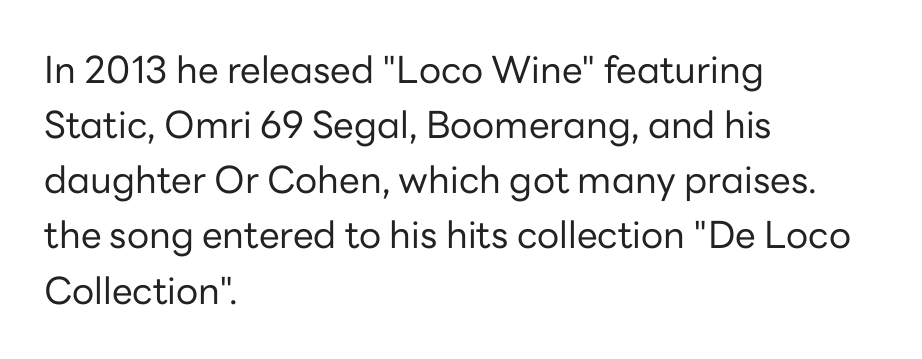
Counters stay open thanks to moderate or lighter strokes. Observe the absence of serifs on each vertical stroke in this sample. Rendered with straight, roman letterforms. The compositor pushed each line to the left boundary.
